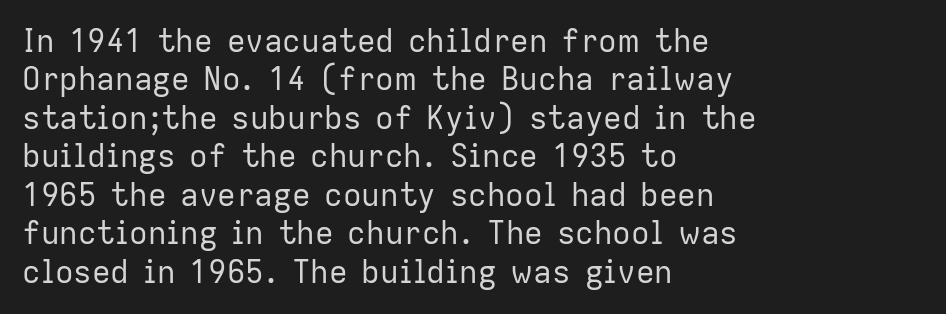
Q: Is the text bold? A: No.
Q: Is the text italic (slanted)? A: No, it is upright.
Q: Is the typeface a serif or a sans-serif typeface? A: Sans-serif.
Q: Is the text underlined? A: No.
Q: How is the paragraph aligned? A: Left-aligned.
Q: Is the spacing between letters normal or unusually wide? A: Normal.
Q: Width (condensed, normal, or wide)? A: Normal.
Q: Stroke contrast? A: Low.
Q: x-height? A: Medium.
Q: Monospaced? A: No.
